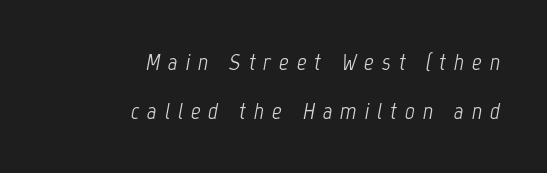
Q: Is the text bold? A: No.
Q: Is the text italic (slanted)? A: Yes, it leans right by about 12 degrees.
Q: Is the text underlined? A: No.
Q: How is the paragraph aligned? A: Right-aligned.
Q: Is the spacing between letters normal or unusually wide? A: Unusually wide.
Q: Is the spacing between lines tight, normal or loose? A: Loose.
